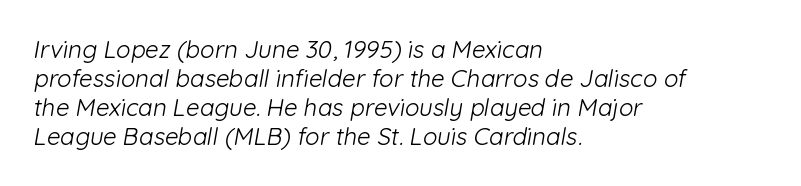
{"bold": "no", "underline": "no", "align": "left", "line_spacing_ratio": 1.21, "letter_spacing": "normal", "letter_spacing_em": 0.0, "glyph_px": 24}
